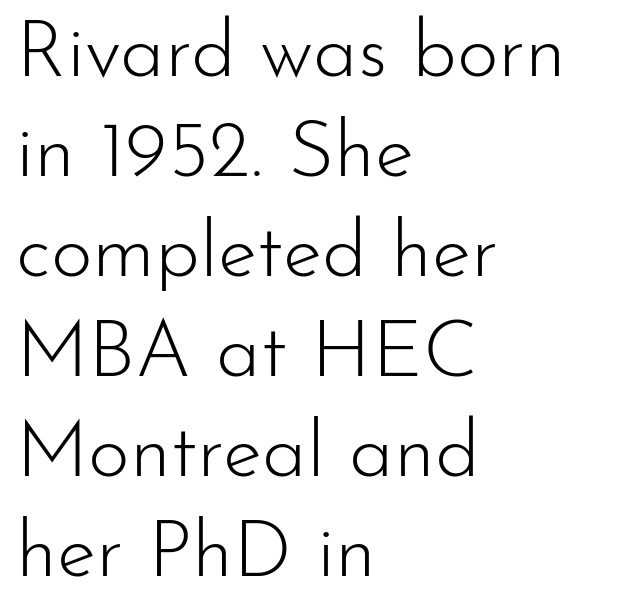
The line-height multiplier appears to be the usual default. The axis of the letterforms is exactly vertical. The letterforms sit at book weight or below. A sans-serif font was chosen for this passage. Standard letterfit; no display-style spreading of the glyphs.
